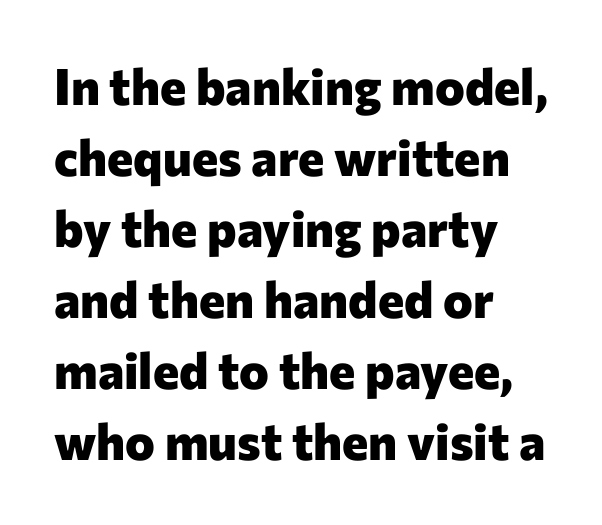
Q: Is the text bold? A: Yes.
Q: Is the text italic (slanted)? A: No, it is upright.
Q: Is the typeface a serif or a sans-serif typeface? A: Sans-serif.
Q: Is the text underlined? A: No.
Q: How is the paragraph aligned? A: Left-aligned.
Q: Is the spacing between letters normal or unusually wide? A: Normal.
Q: Is the spacing between lines tight, normal or loose? A: Normal.
Q: Width (condensed, normal, or wide)? A: Normal.
Q: Stroke contrast? A: Low.
Q: x-height? A: Medium.
Q: Monospaced? A: No.
